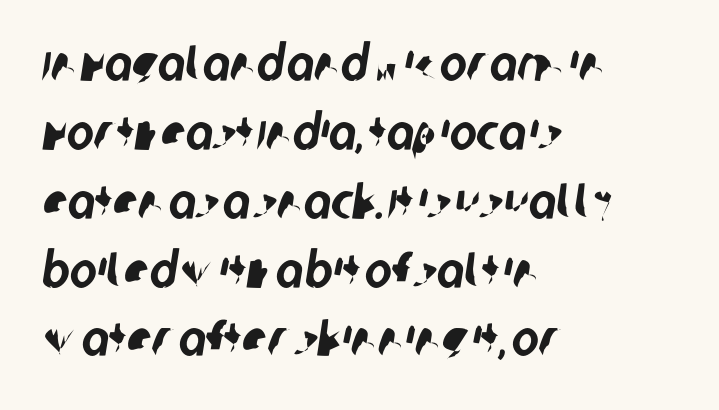
Q: Is the typeface a serif or a sans-serif typeface? A: Sans-serif.
Q: Is the text underlined? A: No.
Q: How is the paragraph aligned? A: Left-aligned.
Q: Is the spacing between letters normal or unusually wide? A: Normal.
Q: Is the spacing between lines tight, normal or loose? A: Normal.
Q: Width (condensed, normal, or wide)? A: Condensed.
Q: Stroke contrast? A: Low.
Q: x-height? A: Large.
Q: Monospaced? A: No.
